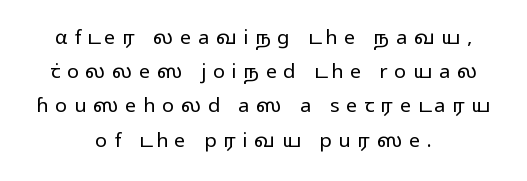
Style check: upright. A typesetter would call this heavily tracked-out type. Reading down the block, each line starts at a different indent, mirrored at its end. Weight: in the light-to-regular range. This rendering features lettering with no underline.
